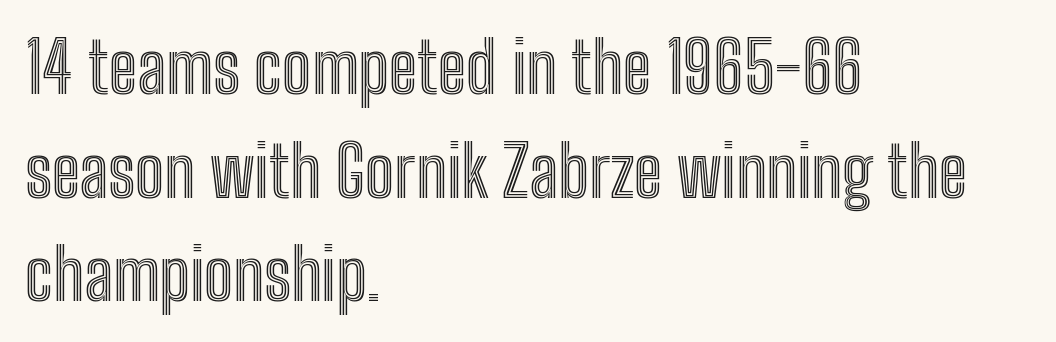
{"italic": "no", "width": "condensed", "x_height": "medium", "monospaced": "no", "underline": "no", "align": "left", "line_spacing": "normal", "line_spacing_ratio": 1.48, "letter_spacing": "normal", "letter_spacing_em": 0.0, "glyph_px": 70}
